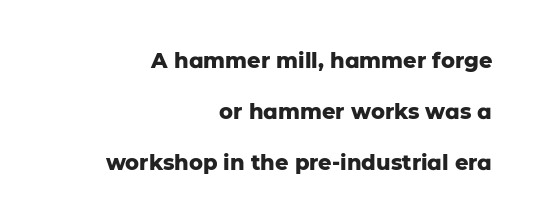
Students, observe: this is what heavily led, spacious text looks like. Visually the block forms a straight wall on the right and a jagged coastline on the left. Rendered with straight, roman letterforms. Nobody touched the tracking dial on this one. Weight: bold. Type without underlining.
